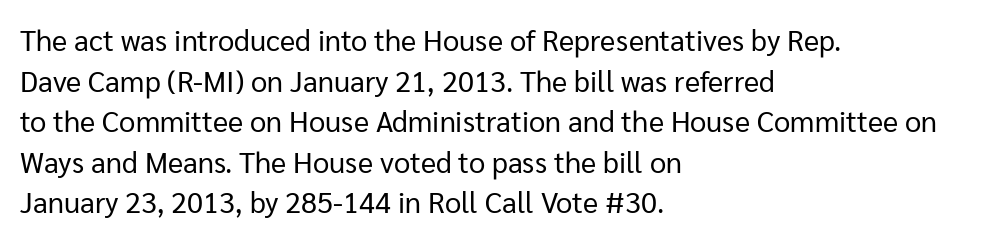
Q: Is the text bold? A: No.
Q: Is the text italic (slanted)? A: No, it is upright.
Q: Is the typeface a serif or a sans-serif typeface? A: Sans-serif.
Q: Is the text underlined? A: No.
Q: How is the paragraph aligned? A: Left-aligned.
Q: Is the spacing between letters normal or unusually wide? A: Normal.
Q: Is the spacing between lines tight, normal or loose? A: Normal.
Q: Width (condensed, normal, or wide)? A: Normal.
Q: Stroke contrast? A: Low.
Q: x-height? A: Medium.
Q: Monospaced? A: No.
